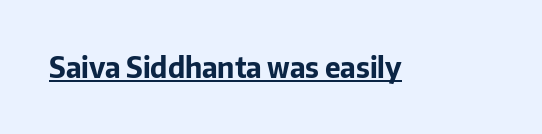
The image shows 28 px bold sans-serif type, upright; set normal letter spacing, underlined; low stroke contrast and a medium x-height.
